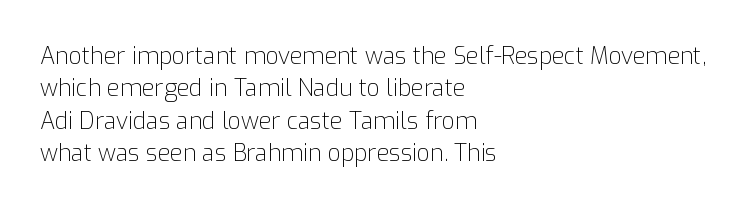
The image shows 23 px text type, upright; set left-aligned, normal line spacing (1.41x), normal letter spacing, not underlined.
